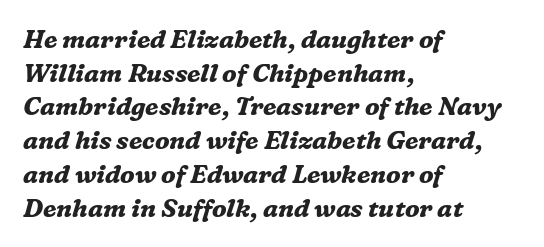
Q: Is the text bold? A: Yes.
Q: Is the text italic (slanted)? A: Yes, it leans right by about 16 degrees.
Q: Is the text underlined? A: No.
Q: How is the paragraph aligned? A: Left-aligned.
Q: Is the spacing between letters normal or unusually wide? A: Normal.
Q: Is the spacing between lines tight, normal or loose? A: Normal.
